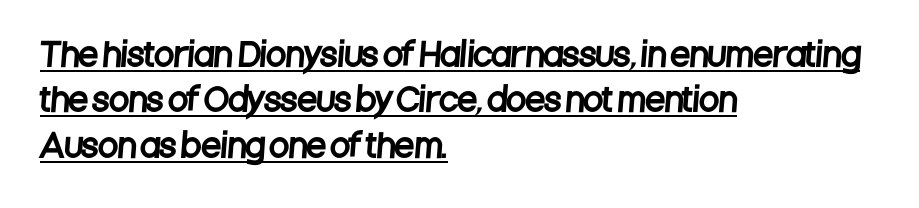
The image shows 32 px condensed sans-serif type; set left-aligned, normal line spacing (1.42x), normal letter spacing, underlined; low stroke contrast and a large x-height.
